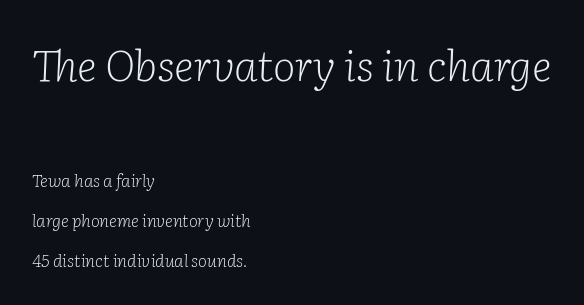
These lines are rendered in a variable-pitch font. The passage shown begins with its larger block and ends with its smaller one. The specimen reads as italic at a glance. Regarding serifs, this sample has them. Successive baselines arrive slowly, with a big drop between each.
